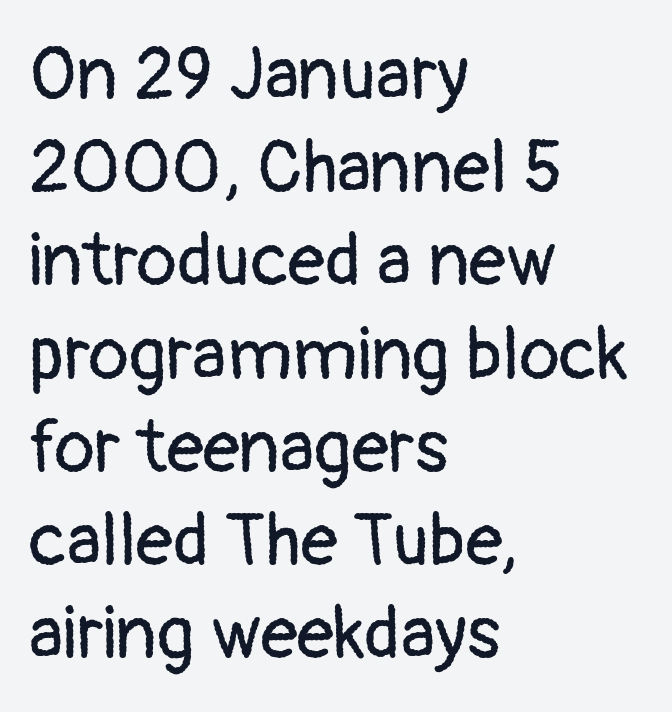
The image shows 74 px regular-weight sans-serif type, upright; set left-aligned, normal line spacing (1.26x), normal letter spacing, not underlined; low stroke contrast and a medium x-height.
